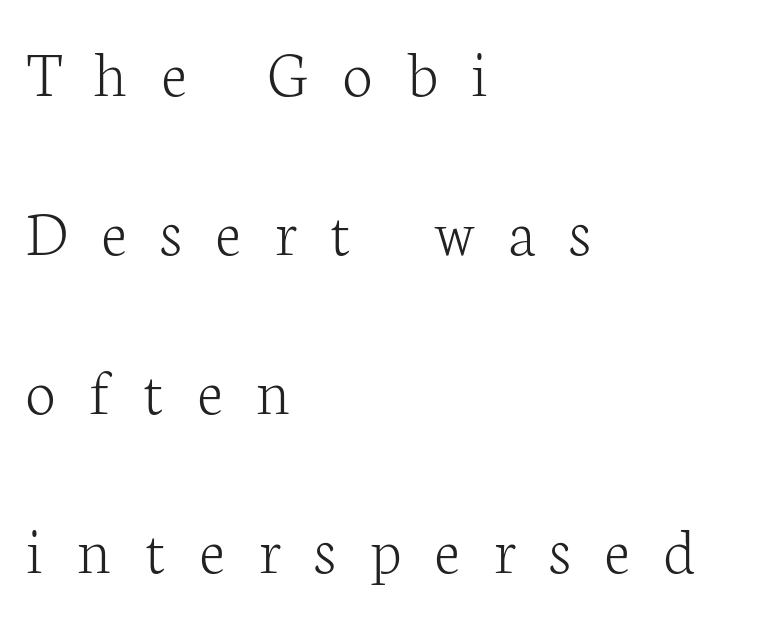
Proportional: the letters do not fall into vertical columns. Vertical strokes here are truly vertical. Is there much room between lines? Yes — plenty of vertical air separates them. There is plenty of visible air inserted between adjacent glyphs. Look at the bottom of the vertical strokes: they flare into serifs here. A classic flush-left, rag-right setting is used for this passage.
